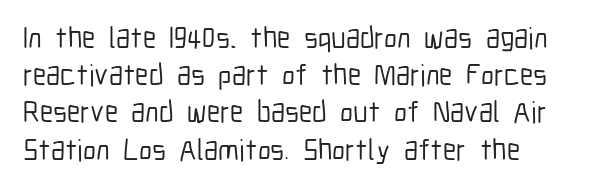
{"serif": "no", "italic": "no", "width": "condensed", "stroke_contrast": "low", "x_height": "medium", "monospaced": "no", "underline": "no", "align": "left", "line_spacing_ratio": 1.24, "letter_spacing": "normal", "letter_spacing_em": 0.0, "glyph_px": 30}
